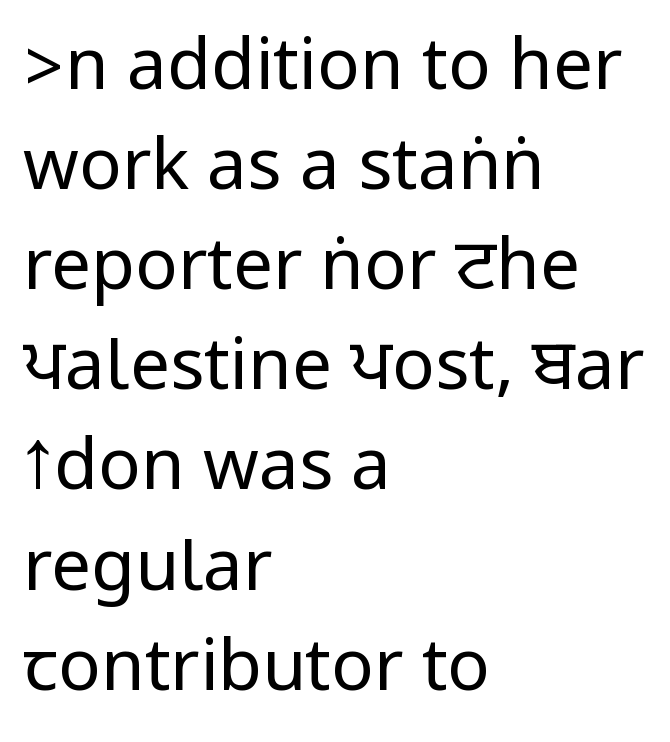
Q: Is the text bold? A: No.
Q: Is the text italic (slanted)? A: No, it is upright.
Q: Is the typeface a serif or a sans-serif typeface? A: Sans-serif.
Q: Is the text underlined? A: No.
Q: How is the paragraph aligned? A: Left-aligned.
Q: Is the spacing between letters normal or unusually wide? A: Normal.
Q: Is the spacing between lines tight, normal or loose? A: Normal.
Q: Width (condensed, normal, or wide)? A: Condensed.
Q: Stroke contrast? A: Low.
